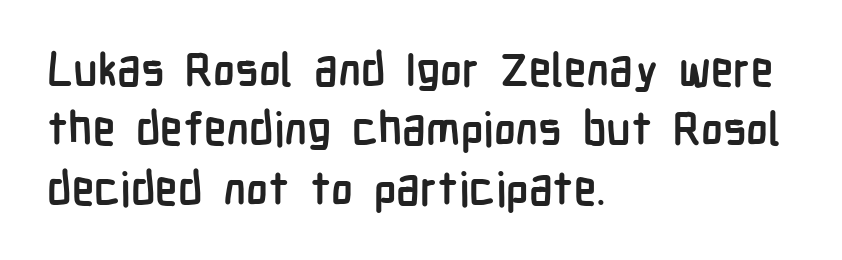
{"serif": "no", "italic": "no", "bold": "yes", "weight": "semibold", "width": "condensed", "stroke_contrast": "low", "x_height": "medium", "monospaced": "no", "underline": "no", "align": "left", "line_spacing": "normal", "line_spacing_ratio": 1.29, "letter_spacing": "normal", "letter_spacing_em": 0.0, "glyph_px": 46}
